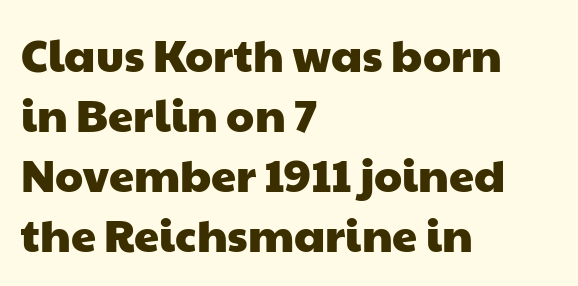
{"serif": "no", "width": "wide", "stroke_contrast": "low", "x_height": "medium", "monospaced": "no", "underline": "no", "align": "left", "line_spacing": "normal", "line_spacing_ratio": 1.33, "letter_spacing": "normal", "letter_spacing_em": 0.0, "glyph_px": 45}
